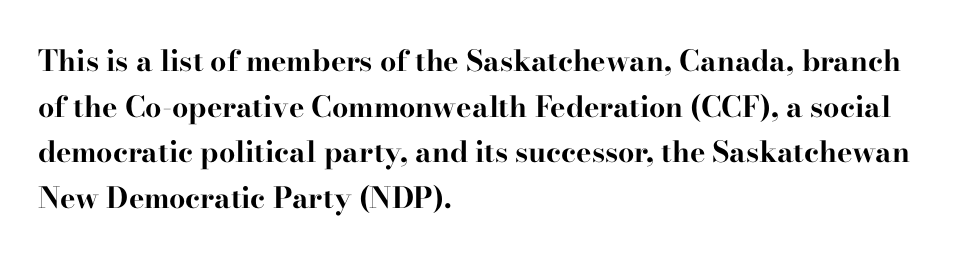
The image shows 29 px bold, wide serif type, upright; set left-aligned, normal line spacing (1.57x), normal letter spacing, not underlined; high stroke contrast and a small x-height.
